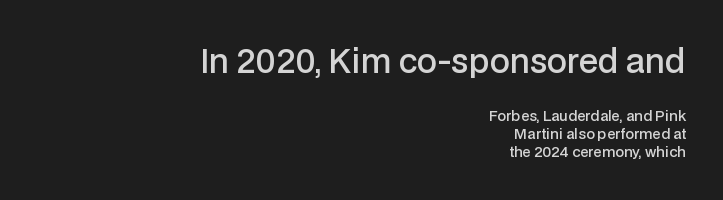
The block of text has a typical density, with ordinary space between rows. Is the type bold? Partly — it's a semibold, heavier than regular but not fully bold. Designer's note — italics off, roman on. A clean baseline with only descenders dipping below it.
